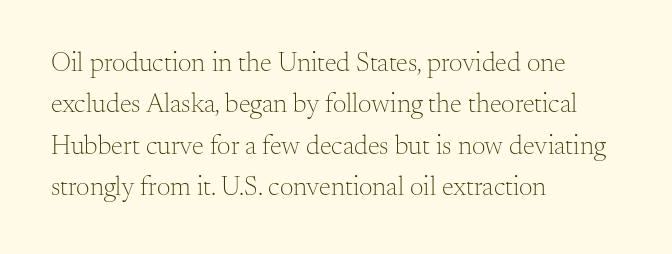
In terms of leading, this rendering sits right in the middle. The lettering stays uniformly vertical, giving the passage a roman look. Decoration check: the copy has no underline. The passage shown is not bold in any degree. How are the letters spaced? Ordinarily, with no added tracking.
